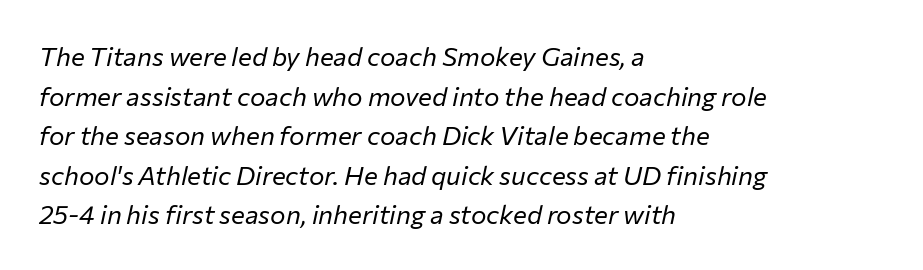
No chunkiness to these letters — they're not bold. Each new line begins a customary step beneath the previous one. These lines were composed using italics. Underline: absent. Is the block centered? No — it sits flush against the left margin. The rendering keeps characters at their native spacing.
